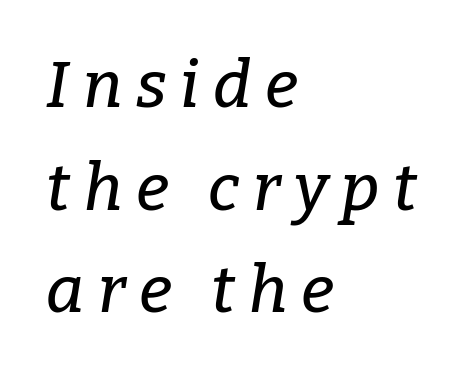
{"serif": "yes", "italic": "yes", "lean": "right", "slant_degrees": 9, "width": "normal", "stroke_contrast": "low", "x_height": "medium", "monospaced": "no", "underline": "no", "align": "left", "line_spacing": "normal", "line_spacing_ratio": 1.58, "letter_spacing": "wide", "letter_spacing_em": 0.21, "glyph_px": 65}
